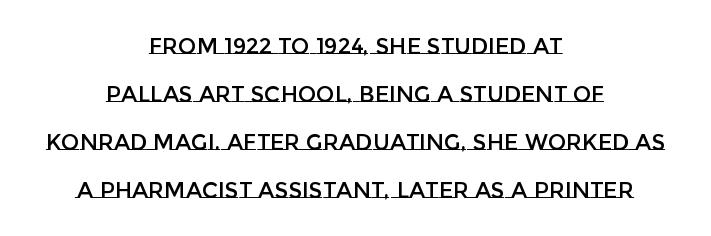
The image shows 22 px text type, upright; set centered, loose line spacing (2.18x), normal letter spacing, not underlined.
